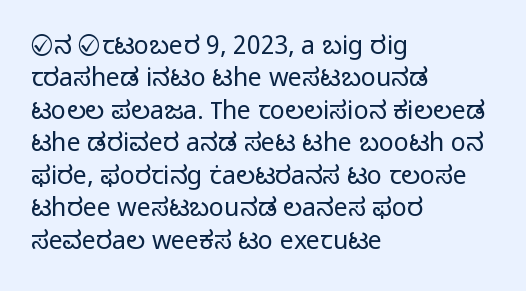
The image shows 25 px text type, upright; set left-aligned, normal line spacing (1.3x), normal letter spacing, not underlined.
